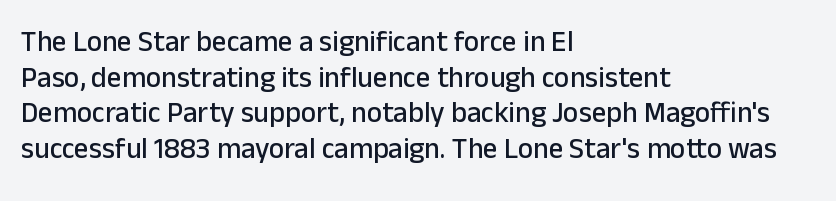
Leftover space on each line is placed entirely after the last word. A sans-serif font was chosen for this passage. Plain, unruled lines of type. The rendering uses natural spacing where letterforms have individual widths. This is the regular roman posture of the typeface.
